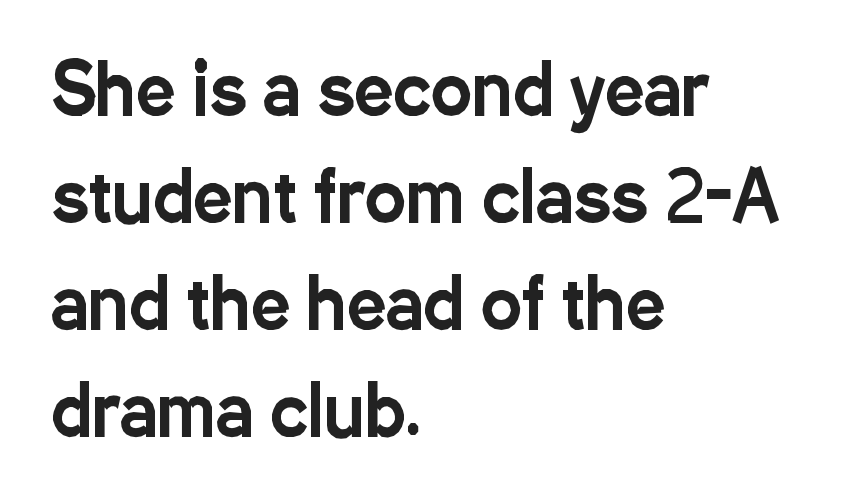
{"serif": "no", "italic": "no", "width": "condensed", "stroke_contrast": "low", "x_height": "medium", "monospaced": "no", "underline": "no", "align": "left", "line_spacing": "normal", "line_spacing_ratio": 1.55, "letter_spacing": "normal", "letter_spacing_em": 0.0, "glyph_px": 69}
